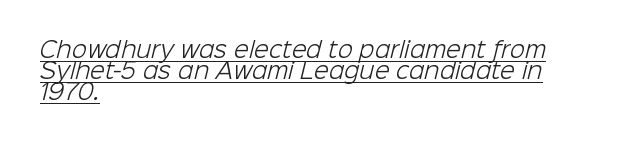
The image shows 22 px text type; set left-aligned, tight line spacing (0.96x), normal letter spacing, underlined.
